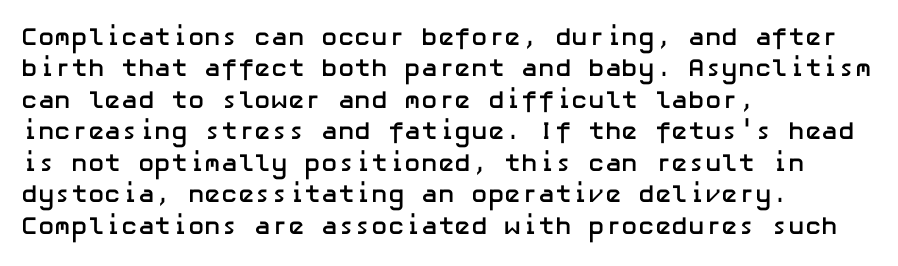
Q: Is the text bold? A: Yes.
Q: Is the text italic (slanted)? A: No, it is upright.
Q: Is the text underlined? A: No.
Q: How is the paragraph aligned? A: Left-aligned.
Q: Is the spacing between letters normal or unusually wide? A: Normal.
Q: Is the spacing between lines tight, normal or loose? A: Normal.
